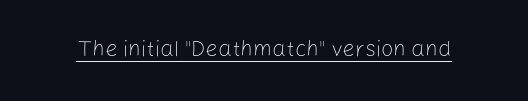
Does a line run under the words? Yes, clearly. Each word holds together tightly as a unit, with standard inter-letter gaps. When letters stand straight like this, we call the style roman or upright. Compared with a typical body face, this is equally light or lighter still.
